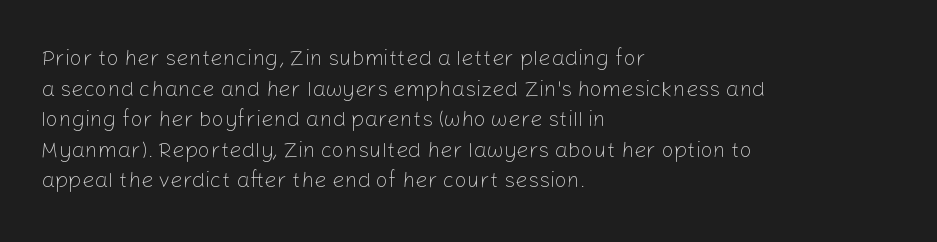
The image shows 22 px text type, upright; set left-aligned, normal line spacing (1.39x), normal letter spacing, not underlined.
